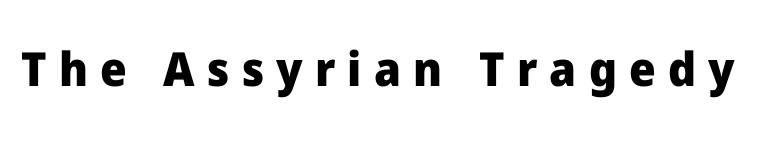
The image shows 47 px heavy sans-serif type, upright; set unusually wide letter spacing (+0.26 em), not underlined; low stroke contrast and a medium x-height.
